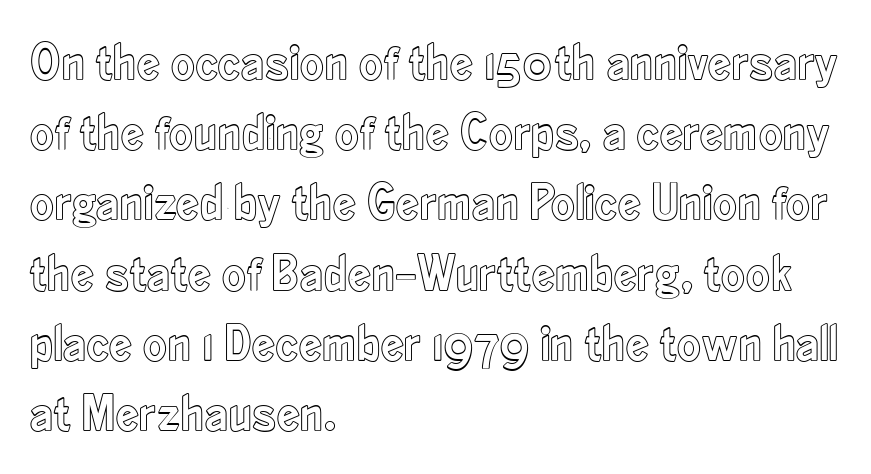
The image shows 52 px condensed type, upright; set left-aligned, normal line spacing (1.35x), normal letter spacing, not underlined; a small x-height.
